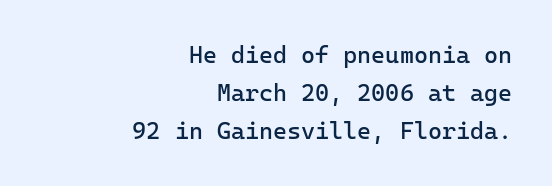
The image shows 24 px text type, upright; set right-aligned, normal line spacing (1.59x), normal letter spacing, not underlined.
